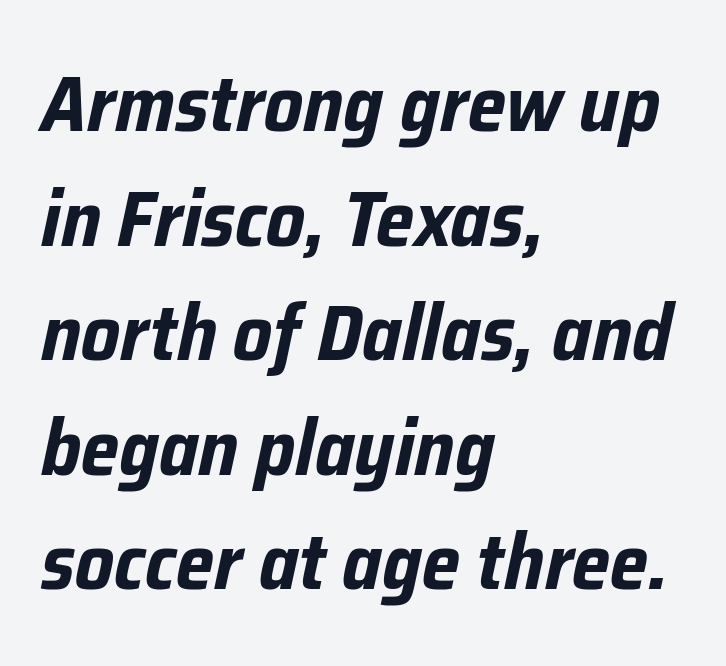
Letter spacing: default. Looks like regular typesetting: each glyph gets only the width it needs. A typesetter would mark this as italic. Nobody drew a line under any word here. The rows are spaced the way most documents space them. Set as a true bold cut, around the 700 mark.
